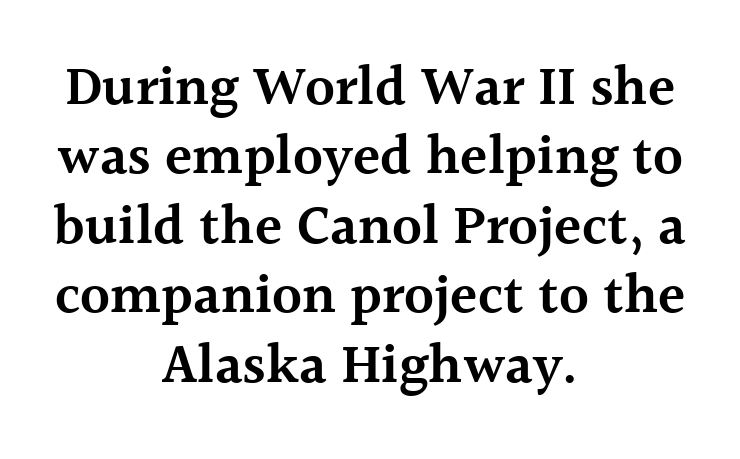
{"serif": "yes", "italic": "no", "bold": "semi", "weight": "semibold", "width": "normal", "x_height": "medium", "monospaced": "no", "underline": "no", "align": "center", "line_spacing_ratio": 1.24, "letter_spacing": "normal", "letter_spacing_em": 0.0, "glyph_px": 56}
